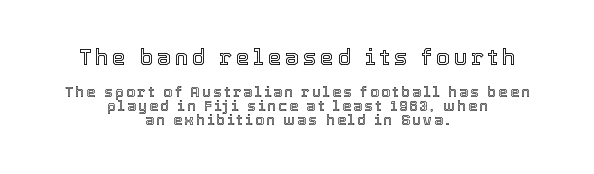
Q: Is the text italic (slanted)? A: No, it is upright.
Q: Is the text underlined? A: No.
Q: How is the paragraph aligned? A: Centered.
Q: Is the spacing between lines tight, normal or loose? A: Tight.
Q: Which block of text is set in a larger size, the first (top) or the second (bottom)? A: The first (top) one.
